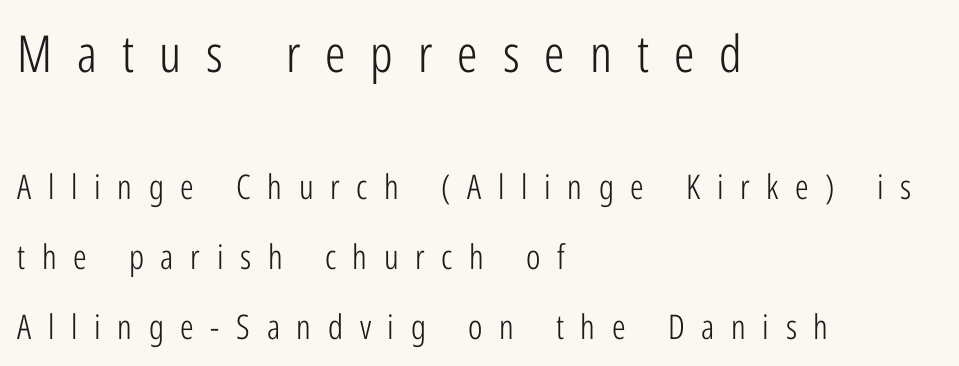
The image shows 51 px light, condensed sans-serif type, upright; set left-aligned, loose line spacing (2.05x), unusually wide letter spacing (+0.49 em), not underlined; the first (top) block is 1.5x larger; low stroke contrast and a medium x-height.
